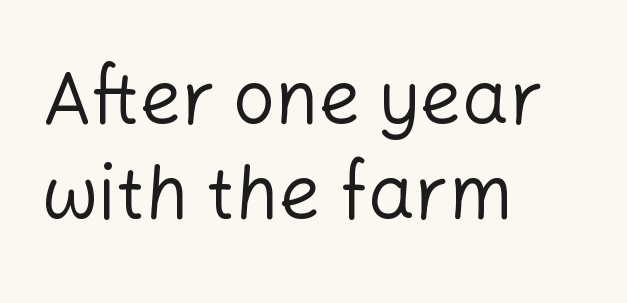
The image shows 74 px regular-weight sans-serif type, upright; set left-aligned, normal line spacing (1.28x), normal letter spacing, not underlined; low stroke contrast and a medium x-height.
